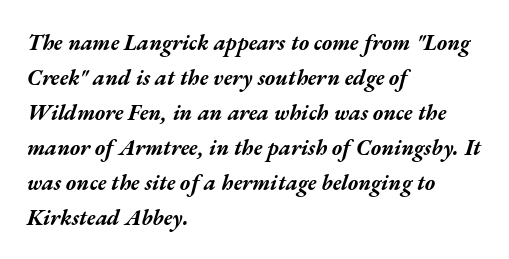
{"italic": "yes", "lean": "right", "slant_degrees": 17, "bold": "yes", "underline": "no", "align": "left", "line_spacing": "normal", "line_spacing_ratio": 1.59, "letter_spacing": "normal", "letter_spacing_em": 0.0, "glyph_px": 22}
